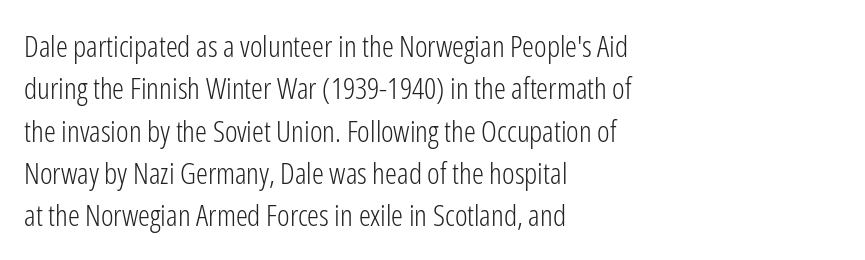
Q: Is the text bold? A: No.
Q: Is the text italic (slanted)? A: No, it is upright.
Q: Is the typeface a serif or a sans-serif typeface? A: Sans-serif.
Q: Is the text underlined? A: No.
Q: How is the paragraph aligned? A: Left-aligned.
Q: Is the spacing between letters normal or unusually wide? A: Normal.
Q: Is the spacing between lines tight, normal or loose? A: Normal.
Q: Width (condensed, normal, or wide)? A: Condensed.
Q: Stroke contrast? A: Low.
Q: x-height? A: Medium.
Q: Monospaced? A: No.
